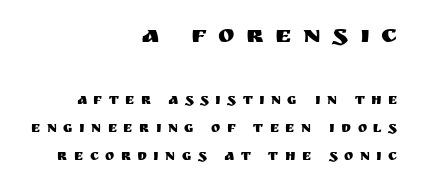
{"italic": "no", "underline": "no", "align": "right", "line_spacing": "loose", "line_spacing_ratio": 2.0, "letter_spacing": "wide", "letter_spacing_em": 0.46, "larger_block": "first", "size_ratio": 1.79, "glyph_px": 25}
